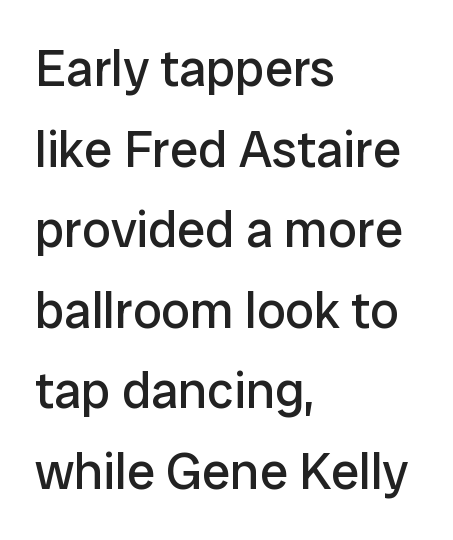
{"serif": "no", "italic": "no", "bold": "no", "weight": "regular", "width": "normal", "stroke_contrast": "low", "x_height": "medium", "monospaced": "no", "underline": "no", "align": "left", "line_spacing": "normal", "line_spacing_ratio": 1.58, "letter_spacing": "normal", "letter_spacing_em": 0.0, "glyph_px": 51}
